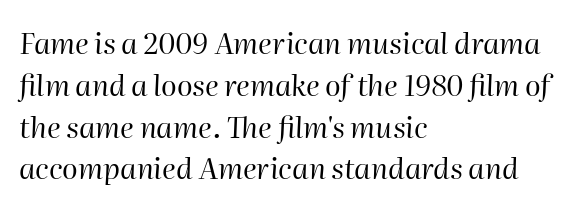
Letters have the restrained weight of plain body copy at most. You can tell it's italic because the verticals aren't actually vertical. Horizontal bands of white between lines are of average thickness. Each word holds together tightly as a unit, with standard inter-letter gaps. The space directly below the letters is spotless.
